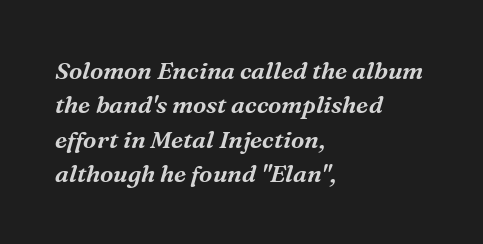
The image shows 24 px text type, italic (leaning right); set left-aligned, normal line spacing (1.43x), normal letter spacing, not underlined.
